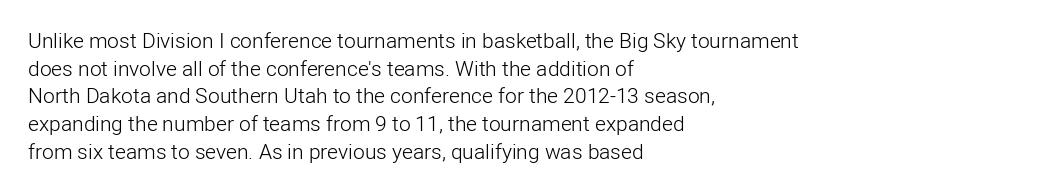
Q: Is the text bold? A: No.
Q: Is the text italic (slanted)? A: No, it is upright.
Q: Is the text underlined? A: No.
Q: How is the paragraph aligned? A: Left-aligned.
Q: Is the spacing between letters normal or unusually wide? A: Normal.
Q: Is the spacing between lines tight, normal or loose? A: Normal.
